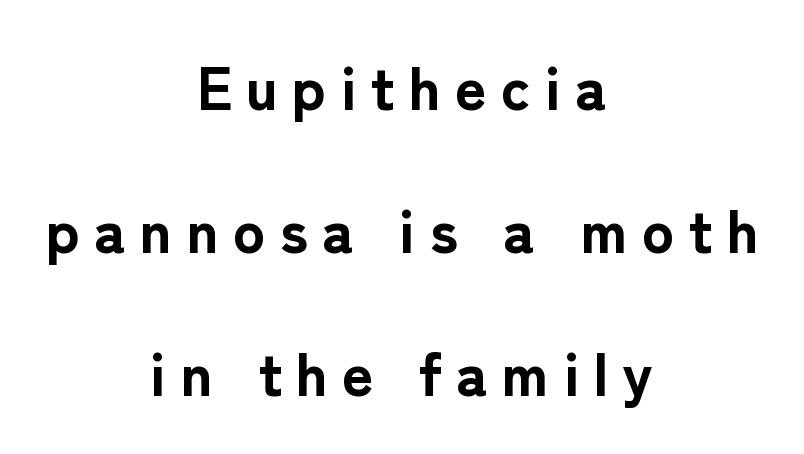
{"serif": "no", "italic": "no", "bold": "yes", "weight": "bold", "width": "normal", "stroke_contrast": "low", "x_height": "medium", "monospaced": "no", "underline": "no", "align": "center", "line_spacing": "loose", "line_spacing_ratio": 2.38, "letter_spacing": "wide", "letter_spacing_em": 0.24, "glyph_px": 60}
